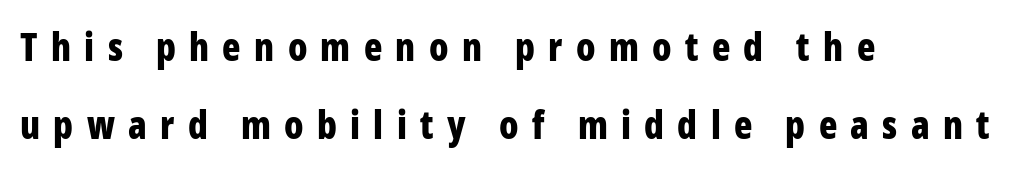
The image shows 38 px bold, condensed sans-serif type, upright; set left-aligned, loose line spacing (2.06x), unusually wide letter spacing (+0.35 em), not underlined; low stroke contrast and a medium x-height.
